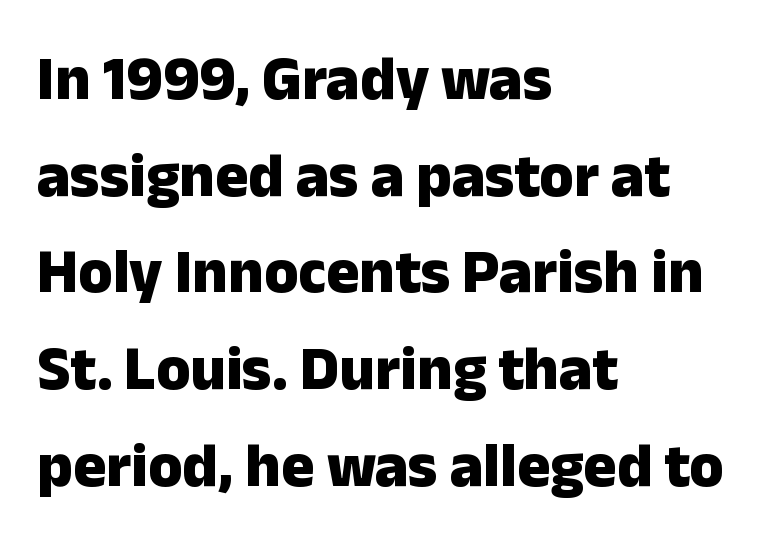
The image shows 62 px heavy sans-serif type, upright; set left-aligned, normal line spacing (1.56x), normal letter spacing, not underlined; low stroke contrast and a medium x-height.
